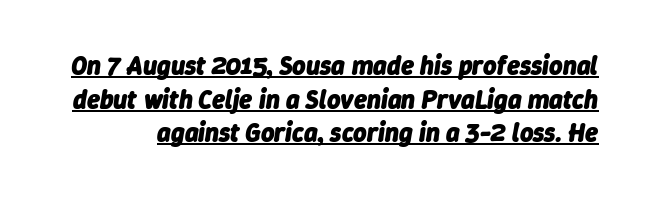
Rows of type keep a routine distance in the vertical direction. The whole block is typeset with a tilt. The font is running at its bold setting. Descenders here cross a horizontal rule under the line.
